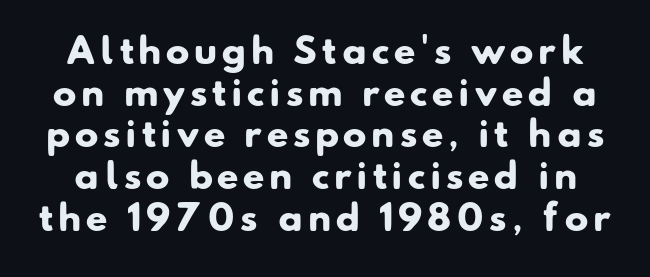
Q: Is the text bold? A: Yes.
Q: Is the typeface a serif or a sans-serif typeface? A: Sans-serif.
Q: Is the text underlined? A: No.
Q: Width (condensed, normal, or wide)? A: Normal.
Q: Stroke contrast? A: Low.
Q: x-height? A: Small.
Q: Monospaced? A: No.
